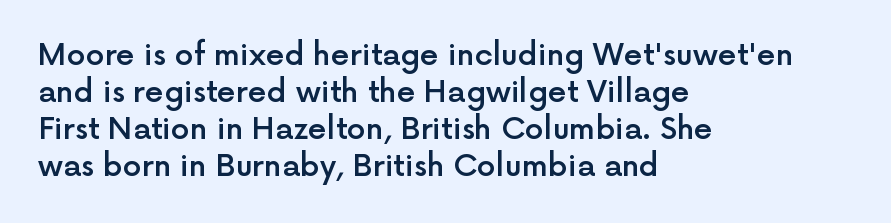
Q: Is the text bold? A: Semi-bold.
Q: Is the text italic (slanted)? A: No, it is upright.
Q: Is the typeface a serif or a sans-serif typeface? A: Sans-serif.
Q: Is the text underlined? A: No.
Q: How is the paragraph aligned? A: Left-aligned.
Q: Is the spacing between letters normal or unusually wide? A: Normal.
Q: Width (condensed, normal, or wide)? A: Normal.
Q: x-height? A: Medium.
Q: Monospaced? A: No.
